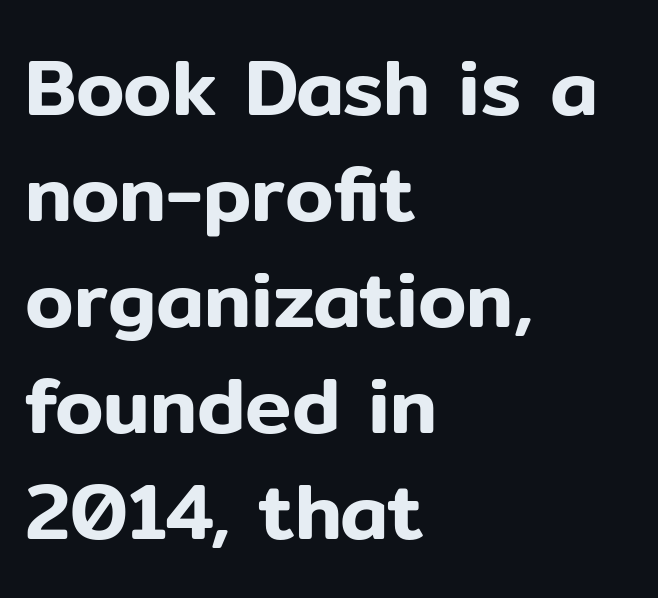
{"serif": "no", "italic": "no", "width": "normal", "stroke_contrast": "low", "x_height": "medium", "monospaced": "no", "underline": "no", "align": "left", "line_spacing": "normal", "line_spacing_ratio": 1.36, "letter_spacing": "normal", "letter_spacing_em": 0.0, "glyph_px": 78}
